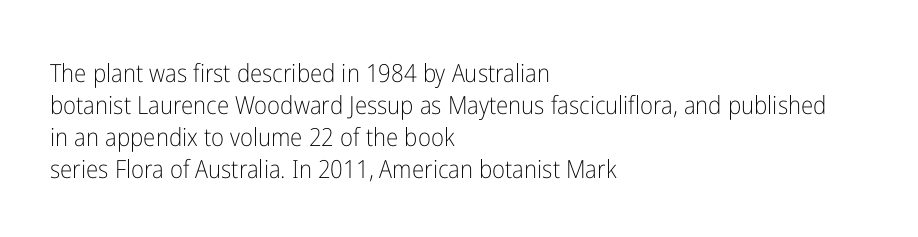
The image shows 25 px text type, upright; set left-aligned, normal line spacing (1.28x), normal letter spacing, not underlined.
